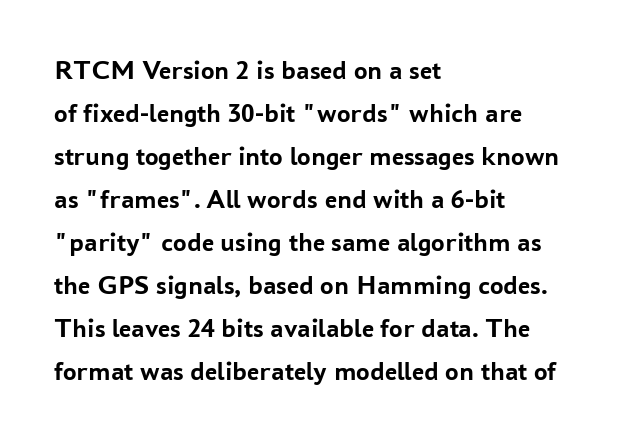
Q: Is the text bold? A: Yes.
Q: Is the text italic (slanted)? A: No, it is upright.
Q: Is the text underlined? A: No.
Q: How is the paragraph aligned? A: Left-aligned.
Q: Is the spacing between letters normal or unusually wide? A: Normal.
Q: Is the spacing between lines tight, normal or loose? A: Normal.
